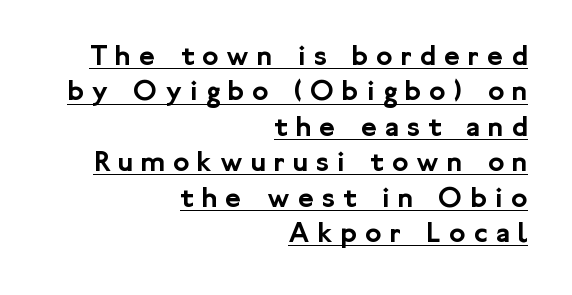
The image shows 30 px sans-serif type, upright; set right-aligned, line spacing 1.18x, unusually wide letter spacing (+0.28 em), underlined; low stroke contrast and a medium x-height.
